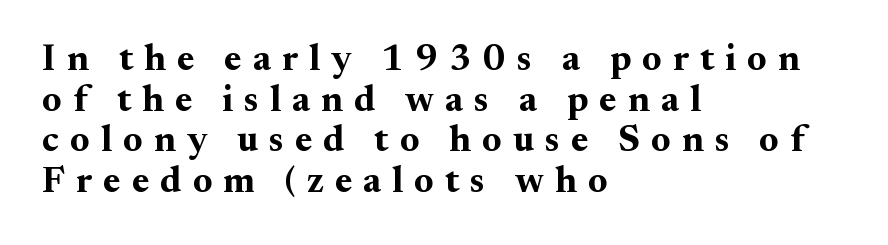
Q: Is the text bold? A: Yes.
Q: Is the text italic (slanted)? A: No, it is upright.
Q: Is the typeface a serif or a sans-serif typeface? A: Serif.
Q: Is the text underlined? A: No.
Q: How is the paragraph aligned? A: Left-aligned.
Q: Is the spacing between letters normal or unusually wide? A: Unusually wide.
Q: Is the spacing between lines tight, normal or loose? A: Tight.
Q: Width (condensed, normal, or wide)? A: Normal.
Q: Stroke contrast? A: Medium.
Q: x-height? A: Small.
Q: Monospaced? A: No.
